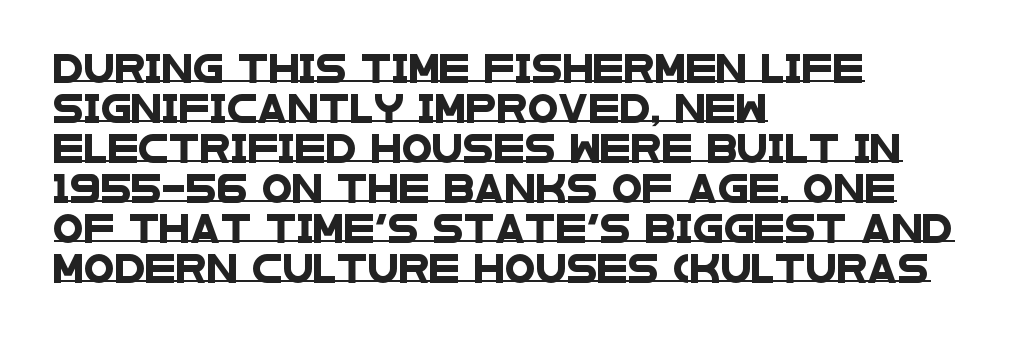
{"serif": "no", "width": "wide", "stroke_contrast": "low", "x_height": "large", "monospaced": "no", "underline": "yes", "align": "left", "line_spacing": "normal", "line_spacing_ratio": 1.43, "letter_spacing": "normal", "letter_spacing_em": 0.0, "glyph_px": 28}
